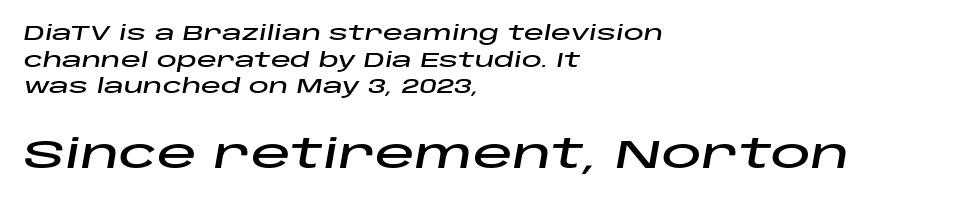
The image shows 40 px wide type, italic (leaning right); set left-aligned, normal line spacing (1.33x), normal letter spacing, not underlined; the second (bottom) block is 2.0x larger; low stroke contrast and a large x-height.
